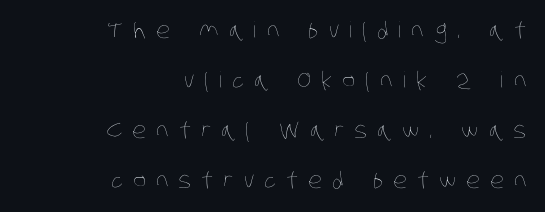
Does extra space separate the letters? Yes, quite a lot of it. Type without underlining. Honestly, the rows look like they've been pulled way apart. Heaviness? Minimal to ordinary, like unemphasized prose. Reading down the block, your eye finds every line finishing at a fixed right position.
